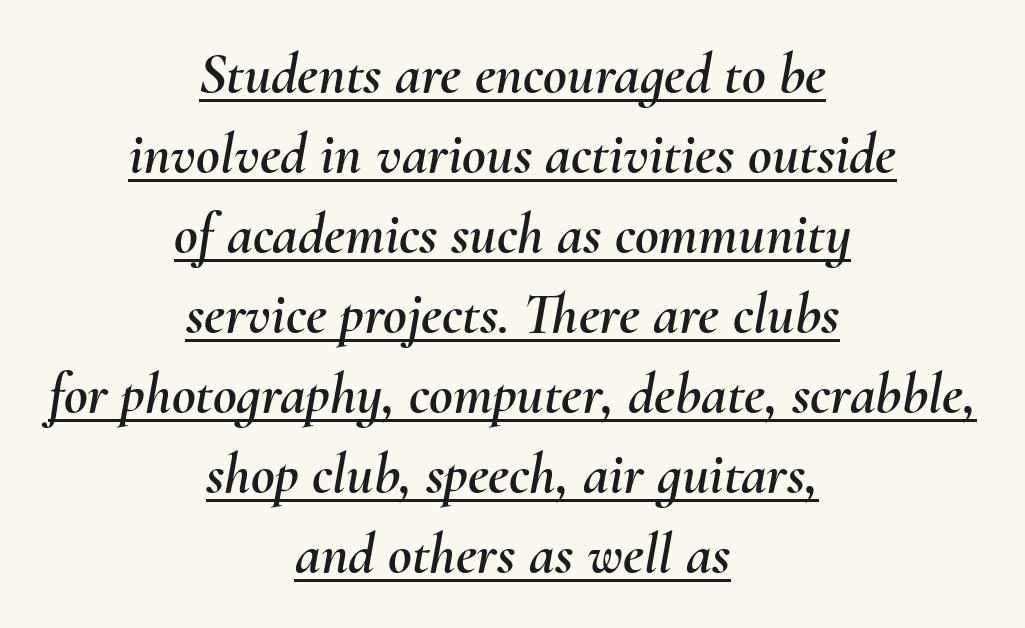
Somebody hit Ctrl+U on this one — the words are underlined. Summary of vertical rhythm: regular, with standard interline spacing. A typesetter would call this zero additional tracking. Every row of glyphs is offset so its center matches the block's center.
